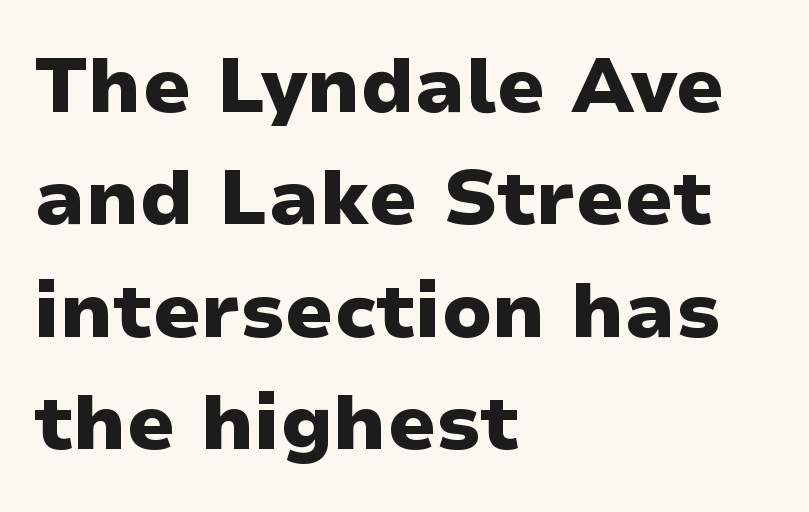
{"serif": "no", "italic": "no", "bold": "yes", "weight": "heavy", "width": "wide", "stroke_contrast": "low", "x_height": "medium", "monospaced": "no", "underline": "no", "align": "left", "line_spacing": "normal", "line_spacing_ratio": 1.46, "letter_spacing": "normal", "letter_spacing_em": 0.0, "glyph_px": 77}
